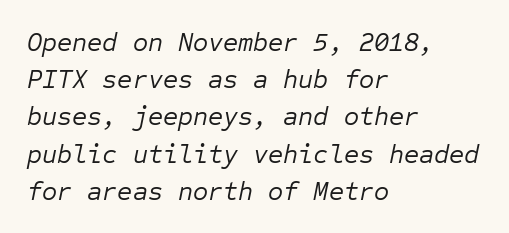
The image shows 26 px text type, italic (leaning right); set left-aligned, normal line spacing (1.43x), normal letter spacing, not underlined.
